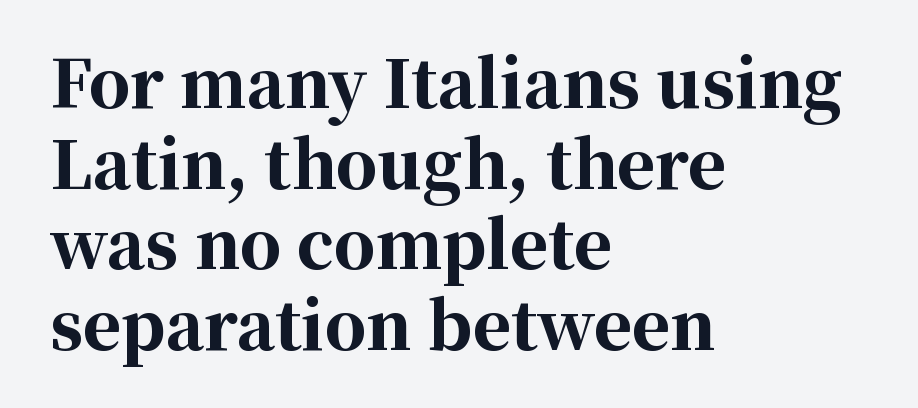
The image shows 65 px bold serif type, upright; set left-aligned, line spacing 1.24x, normal letter spacing, not underlined; high stroke contrast and a medium x-height.
